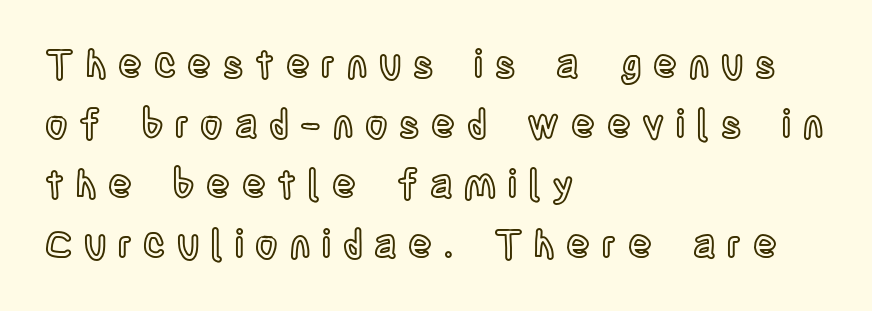
The type sits square on the baseline with zero lean. Do the characters align in a grid? No, the font is proportional. The passage shown is not underscored anywhere. The lines in this sample share a left origin and differ only in where they stop. These lines sit exactly where default settings would place them. Substantial extra tracking has been applied to these lines.
